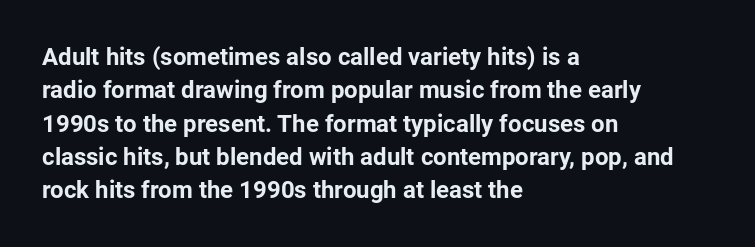
The image shows 24 px bold type, upright; set left-aligned, normal line spacing (1.39x), normal letter spacing, not underlined.
